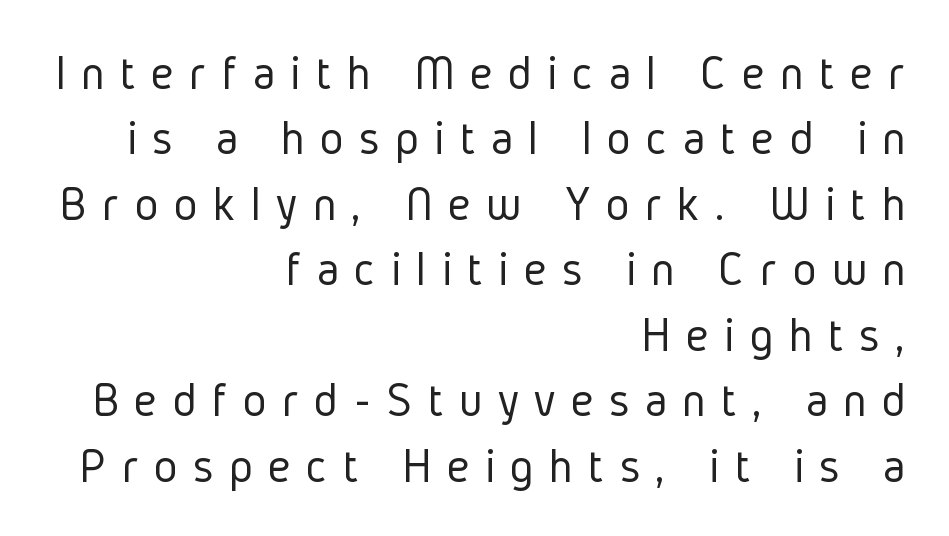
The image shows 50 px light, condensed sans-serif type, upright; set right-aligned, normal line spacing (1.31x), unusually wide letter spacing (+0.31 em), not underlined; low stroke contrast and a medium x-height.
